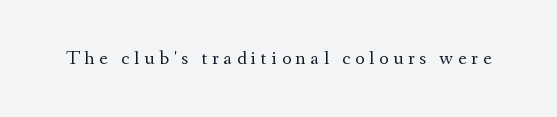
{"italic": "no", "bold": "no", "underline": "no", "letter_spacing": "wide", "letter_spacing_em": 0.24, "glyph_px": 20}
